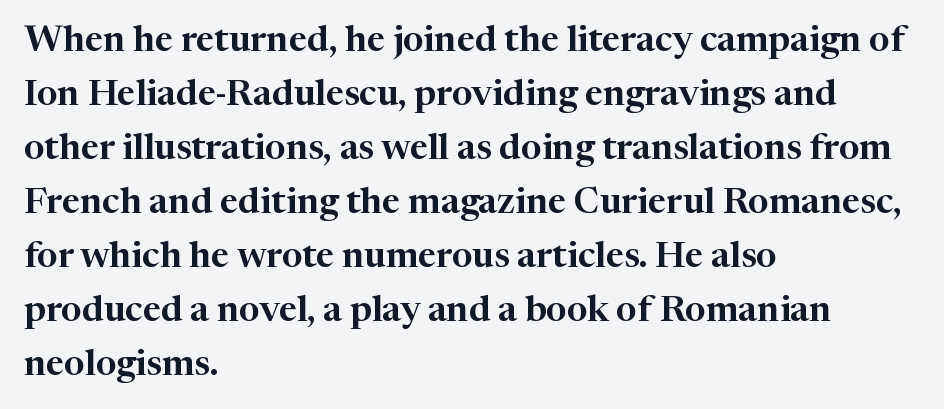
Each letter's strokes conclude with small projecting serifs. What's the leading like? Ordinary, nothing unusual. The paragraph shown leans on its left margin. This sample uses plain, unmodified letter spacing. Just letters on the line, the space beneath them empty.
